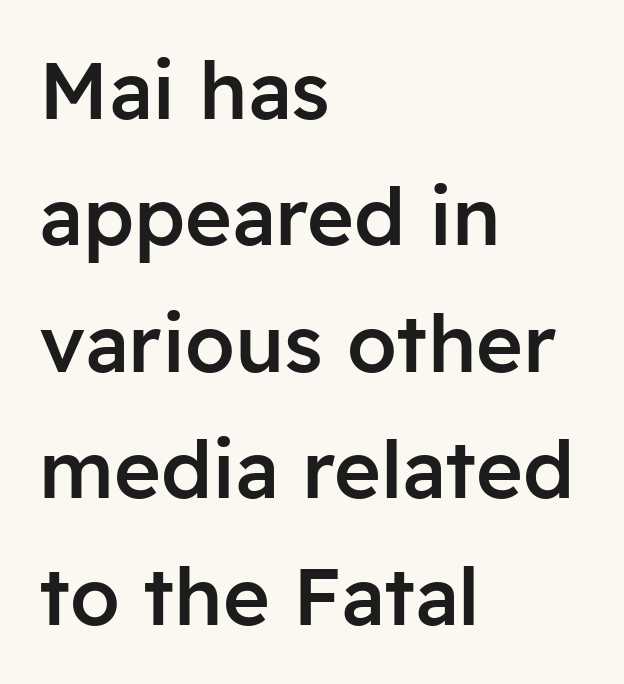
The image shows 80 px semibold sans-serif type, upright; set left-aligned, normal line spacing (1.58x), normal letter spacing, not underlined; low stroke contrast and a medium x-height.
